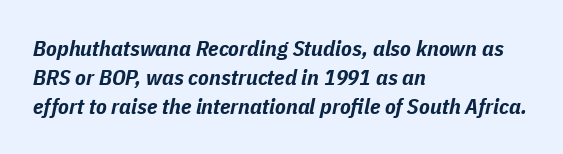
{"italic": "yes", "lean": "right", "slant_degrees": 11, "bold": "yes", "underline": "no", "align": "left", "line_spacing": "normal", "line_spacing_ratio": 1.31, "letter_spacing": "normal", "letter_spacing_em": 0.0, "glyph_px": 22}
